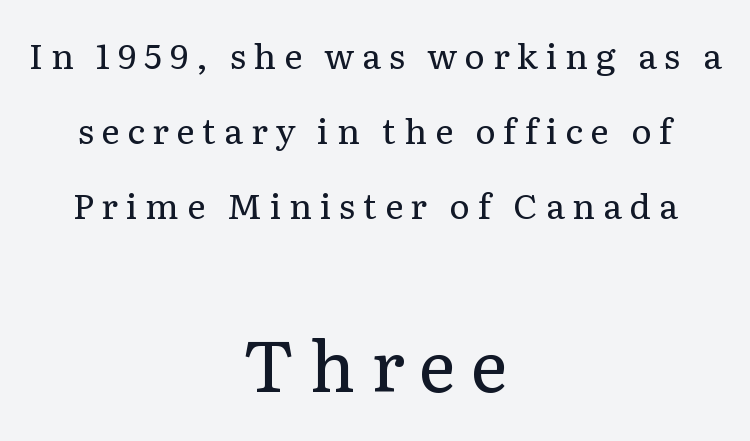
{"serif": "yes", "italic": "no", "bold": "no", "weight": "regular", "width": "normal", "stroke_contrast": "low", "x_height": "medium", "monospaced": "no", "underline": "no", "align": "center", "line_spacing": "loose", "line_spacing_ratio": 2.15, "letter_spacing": "wide", "letter_spacing_em": 0.22, "larger_block": "second", "size_ratio": 2.0, "glyph_px": 70}
